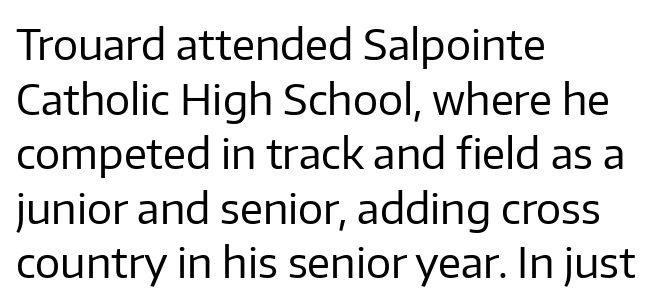
{"serif": "no", "italic": "no", "bold": "no", "weight": "regular", "width": "normal", "stroke_contrast": "low", "x_height": "medium", "monospaced": "no", "underline": "no", "align": "left", "line_spacing": "normal", "line_spacing_ratio": 1.3, "letter_spacing": "normal", "letter_spacing_em": 0.0, "glyph_px": 42}
